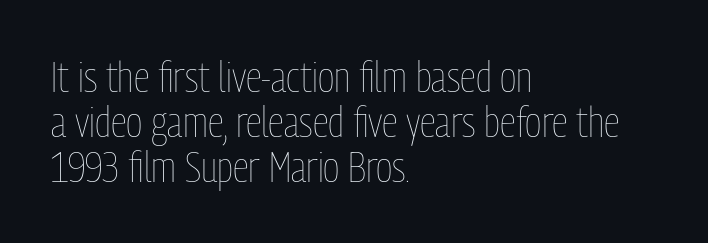
Each letter keeps its own natural width here, so spacing adapts to shape. The space between consecutive lines is stingy. Posture: upright roman. These lines keep a tight, regular rhythm from letter to letter.
